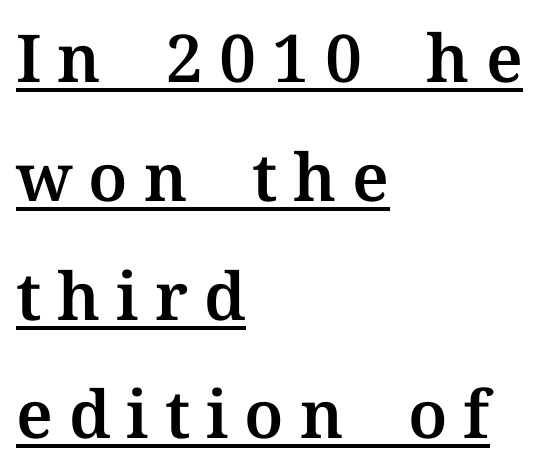
Rendered with straight, roman letterforms. Students, note that the glyphs here are deliberately spaced far apart. Short and long lines alike share a common starting point at left. Yep, those are serifs on the letters.
